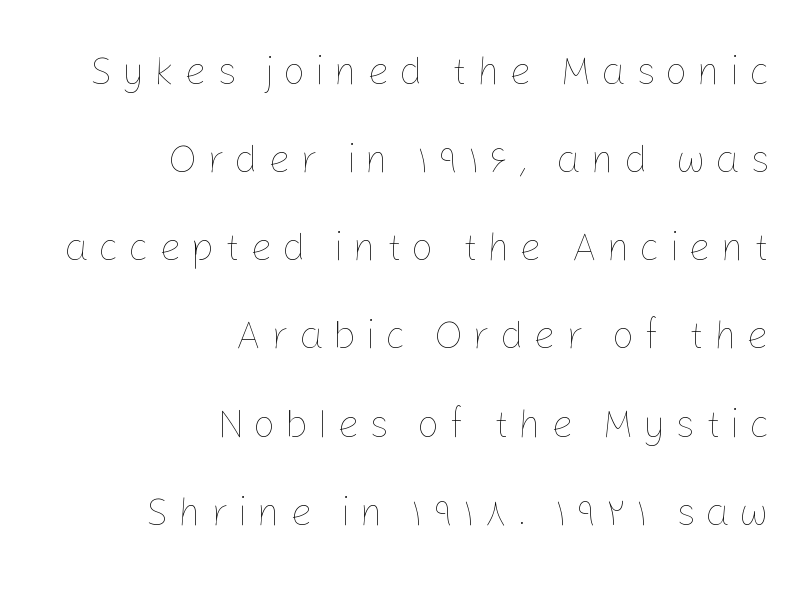
{"italic": "no", "bold": "no", "weight": "thin", "width": "normal", "stroke_contrast": "low", "x_height": "medium", "monospaced": "no", "underline": "no", "align": "right", "line_spacing": "loose", "line_spacing_ratio": 2.26, "letter_spacing": "wide", "letter_spacing_em": 0.25, "glyph_px": 39}
